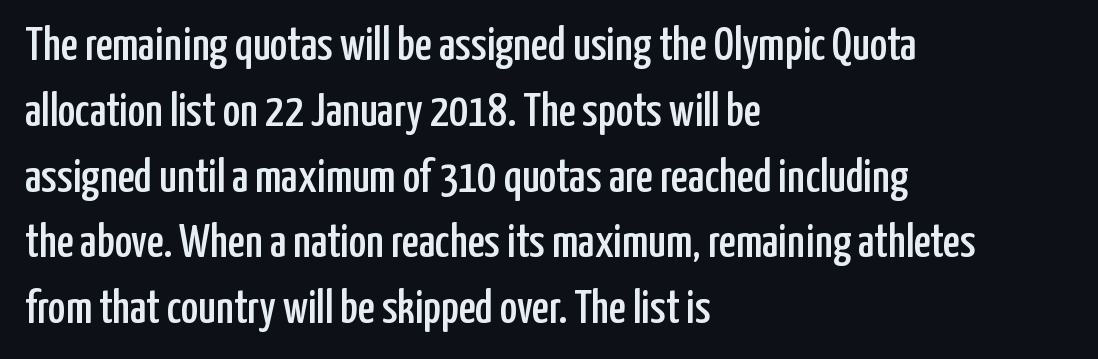
The image shows 47 px condensed sans-serif type, upright; set left-aligned, normal line spacing (1.4x), normal letter spacing, not underlined; low stroke contrast and a medium x-height.
